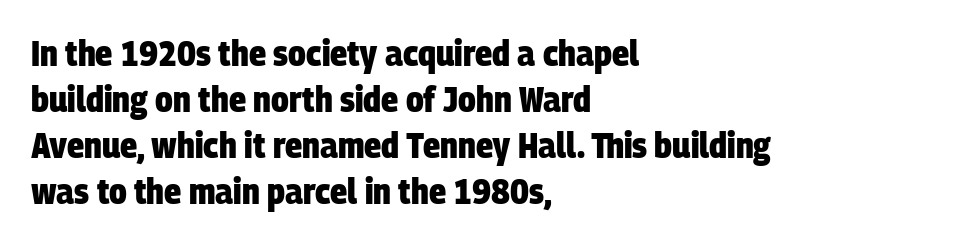
The image shows 36 px heavy, condensed sans-serif type; set left-aligned, normal line spacing (1.28x), normal letter spacing, not underlined; low stroke contrast and a large x-height.
